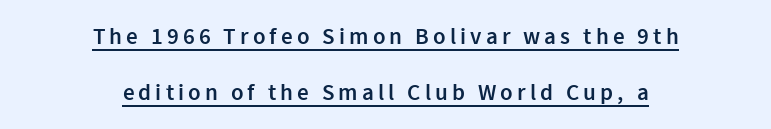
Q: Is the text bold? A: Semi-bold.
Q: Is the text italic (slanted)? A: No, it is upright.
Q: Is the text underlined? A: Yes.
Q: How is the paragraph aligned? A: Centered.
Q: Is the spacing between lines tight, normal or loose? A: Loose.
